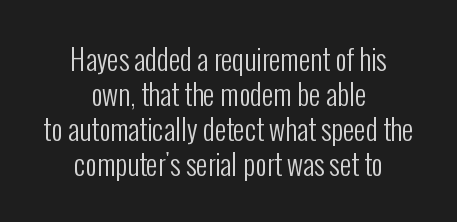
Q: Is the text bold? A: No.
Q: Is the text italic (slanted)? A: No, it is upright.
Q: Is the typeface a serif or a sans-serif typeface? A: Sans-serif.
Q: Is the text underlined? A: No.
Q: How is the paragraph aligned? A: Centered.
Q: Is the spacing between letters normal or unusually wide? A: Normal.
Q: Is the spacing between lines tight, normal or loose? A: Normal.
Q: Width (condensed, normal, or wide)? A: Condensed.
Q: Stroke contrast? A: Low.
Q: x-height? A: Medium.
Q: Monospaced? A: No.
